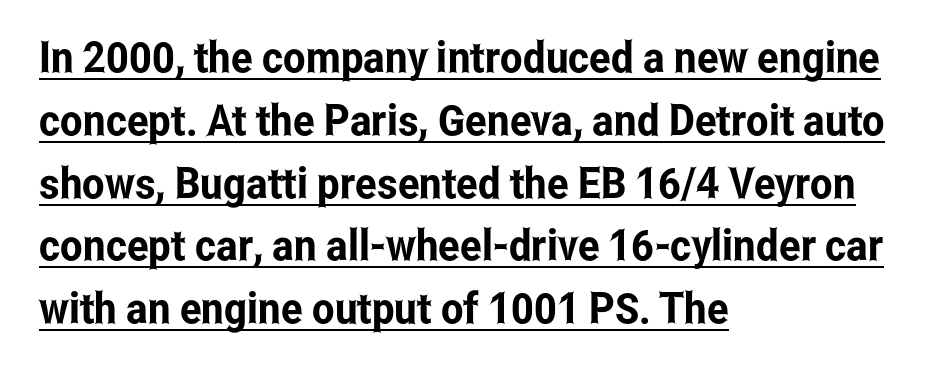
Glyph-to-glyph distance matches everyday printed text. Spacing verdict: proportional, widths tailored to each character. Compared with undecorated copy, this sample adds a rule below the words. Letterform terminals end flat and unadorned throughout the passage. Regarding leading, the lines here are spaced in the standard way. A typesetter would mark this as roman, not italic.
